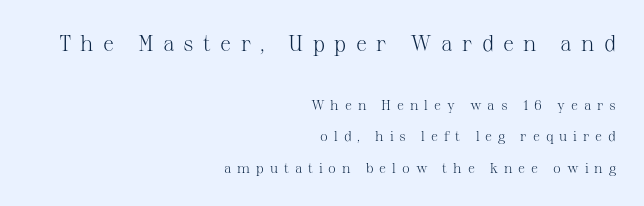
The face looks like a standard text weight, possibly lighter. The designer gave the opening block more size than the closing block. Anything drawn beneath the words? Only blank space. Notice the wide empty band between every row — that's loose leading. The paragraph shown leans on its right margin.
